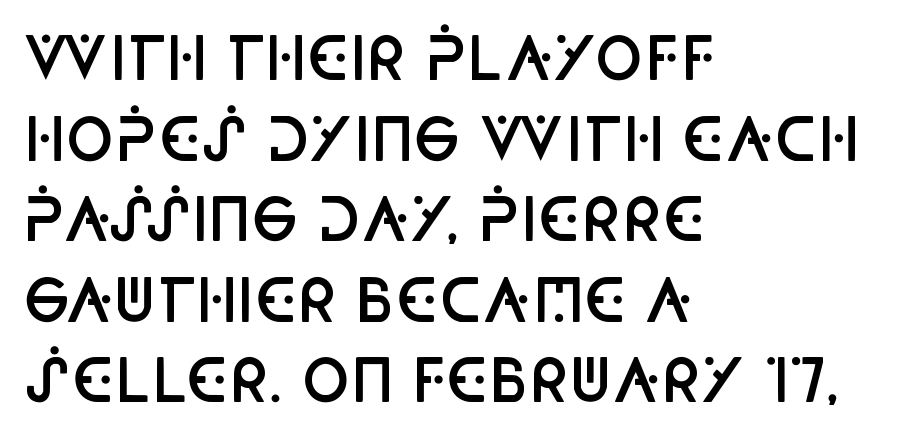
Q: Is the text bold? A: Semi-bold.
Q: Is the text italic (slanted)? A: No, it is upright.
Q: Is the typeface a serif or a sans-serif typeface? A: Sans-serif.
Q: Is the text underlined? A: No.
Q: How is the paragraph aligned? A: Left-aligned.
Q: Is the spacing between letters normal or unusually wide? A: Normal.
Q: Is the spacing between lines tight, normal or loose? A: Normal.
Q: Width (condensed, normal, or wide)? A: Condensed.
Q: Stroke contrast? A: Low.
Q: x-height? A: Large.
Q: Monospaced? A: No.
